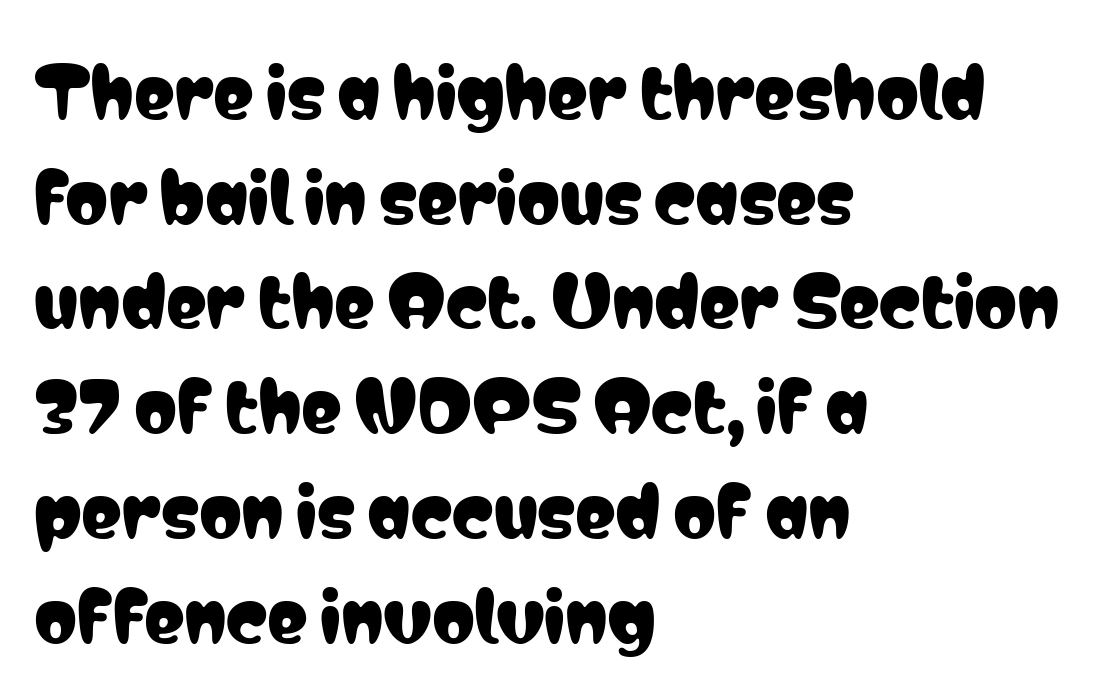
{"serif": "no", "italic": "no", "width": "condensed", "stroke_contrast": "low", "x_height": "medium", "monospaced": "no", "underline": "no", "align": "left", "line_spacing": "normal", "line_spacing_ratio": 1.54, "letter_spacing": "normal", "letter_spacing_em": 0.0, "glyph_px": 68}
